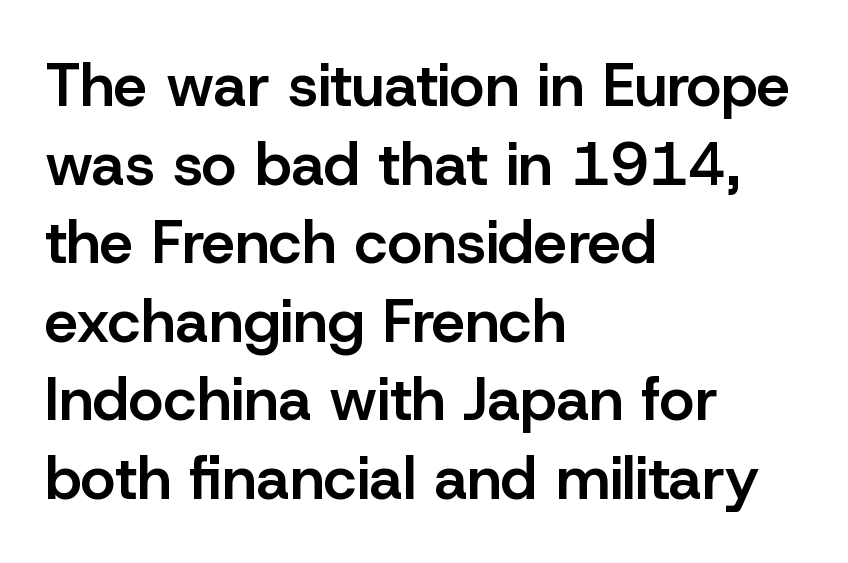
{"serif": "no", "italic": "no", "bold": "semi", "weight": "semibold", "width": "normal", "stroke_contrast": "low", "x_height": "medium", "monospaced": "no", "underline": "no", "align": "left", "line_spacing": "normal", "line_spacing_ratio": 1.31, "letter_spacing": "normal", "letter_spacing_em": 0.0, "glyph_px": 60}
